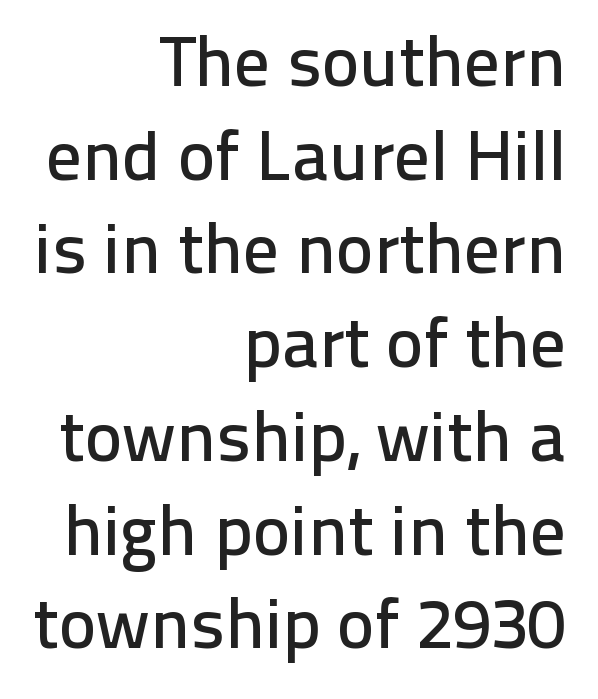
Vertically, the passage feels balanced, rows spaced as you'd expect. Words appear dense and cohesive because spacing is normal. Unlike a traditional serif, this face leaves its strokes unadorned. Line endings align vertically; line beginnings do not. The gap between lines stays unmarked. You can tell it's not italic because the verticals are truly vertical.
